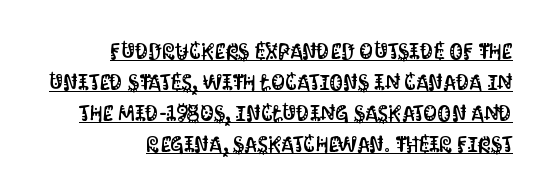
Q: Is the text italic (slanted)? A: No, it is upright.
Q: Is the text underlined? A: Yes.
Q: How is the paragraph aligned? A: Right-aligned.
Q: Is the spacing between letters normal or unusually wide? A: Normal.
Q: Is the spacing between lines tight, normal or loose? A: Normal.
